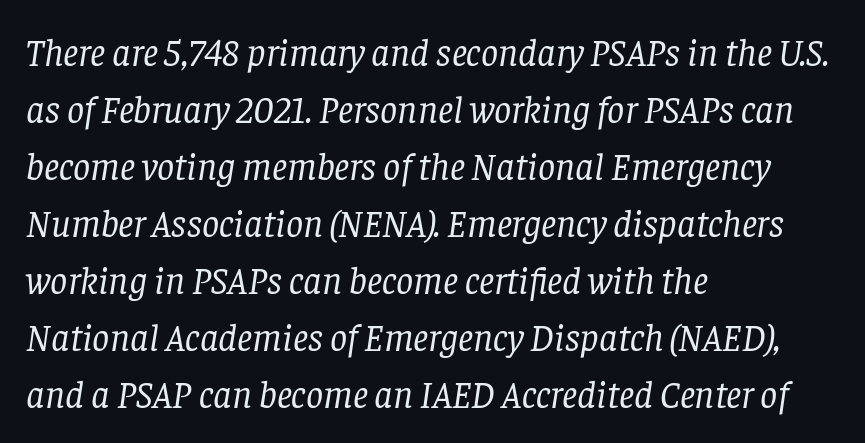
Students, note that the glyphs here touch the page at normal intervals. Letterform terminals end in serifs throughout the passage. In CSS terms this would be text-align: left. Every character sits at an angle, as italics do. Is this a fixed-width face? No — the glyphs have proportional, varying widths.
